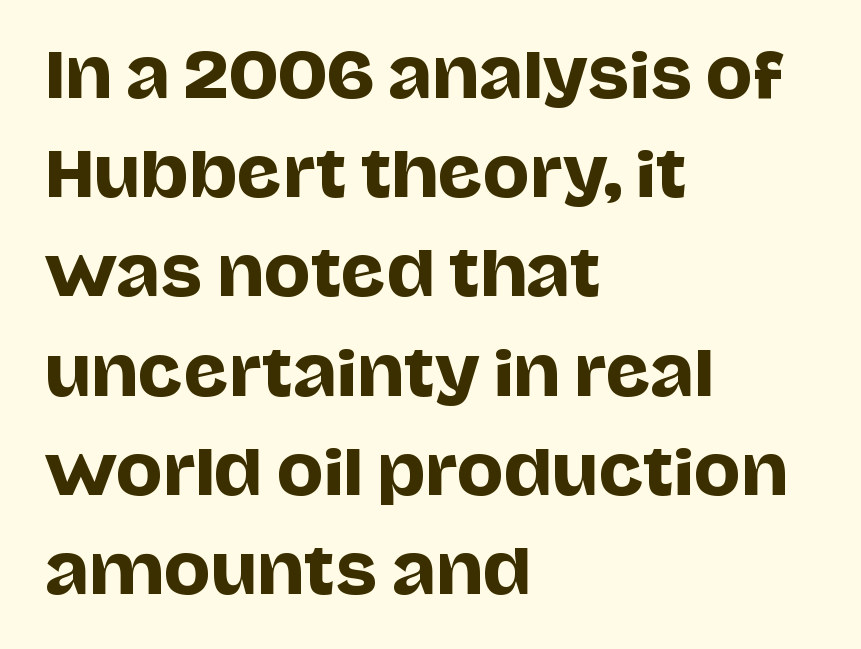
{"serif": "no", "italic": "no", "width": "normal", "stroke_contrast": "low", "x_height": "large", "monospaced": "no", "underline": "no", "align": "left", "line_spacing": "normal", "line_spacing_ratio": 1.6, "letter_spacing": "normal", "letter_spacing_em": 0.0, "glyph_px": 62}
